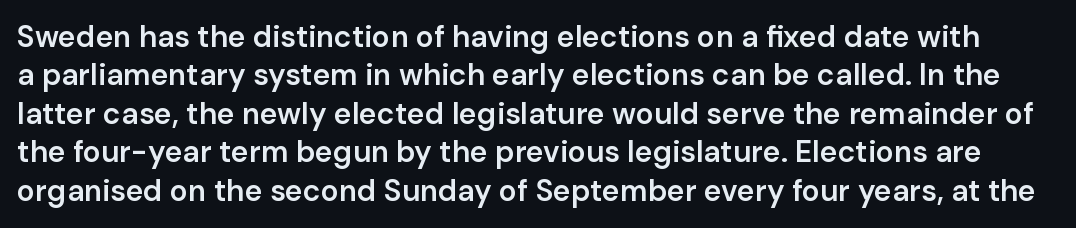
The image shows 30 px semibold sans-serif type, upright; set normal line spacing (1.28x), normal letter spacing, not underlined; low stroke contrast and a medium x-height.
